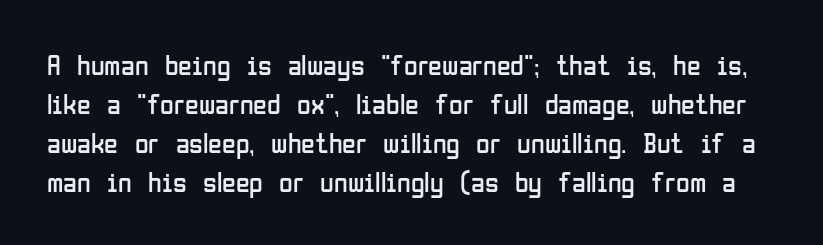
Bare-footed words on every line. Tracking here is standard; glyphs follow each other at the usual distance. The characters are drawn with everyday or finer stroke widths. The space between consecutive lines is moderate. The letters advance in unequal steps, a hallmark of proportional type.
